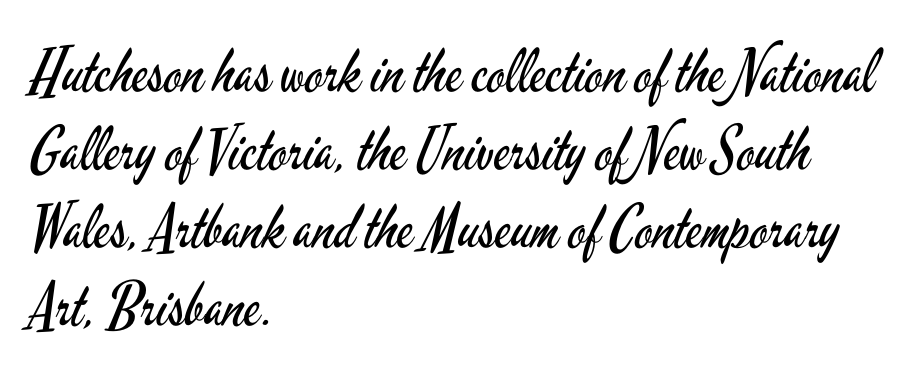
In terms of letterspacing, this is plain default setting. The letters carry no serifs — their stems end cleanly without finishing strokes. Is the stroke heavy? The answer is a plain regular-or-lighter. Reading down the column, the eye jumps a familiar distance to each next line. Glance below the letters and you will spot only blank space. The paragraph shown leans on its left margin.
